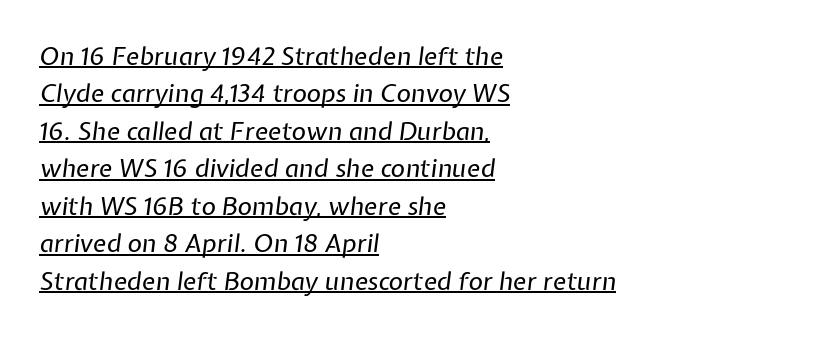
Q: Is the text bold? A: No.
Q: Is the text italic (slanted)? A: Yes, it leans right by about 7 degrees.
Q: Is the text underlined? A: Yes.
Q: How is the paragraph aligned? A: Left-aligned.
Q: Is the spacing between letters normal or unusually wide? A: Normal.
Q: Is the spacing between lines tight, normal or loose? A: Normal.
